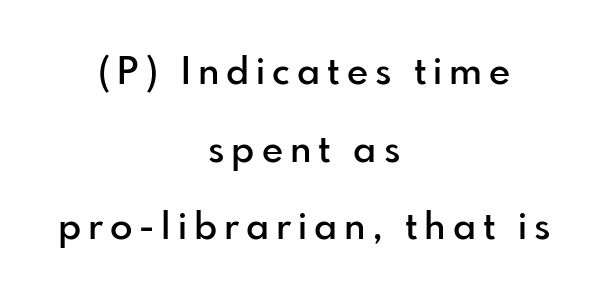
{"serif": "no", "italic": "no", "bold": "semi", "weight": "semibold", "width": "normal", "stroke_contrast": "low", "x_height": "small", "monospaced": "no", "underline": "no", "align": "center", "line_spacing": "loose", "line_spacing_ratio": 2.1, "glyph_px": 37}
